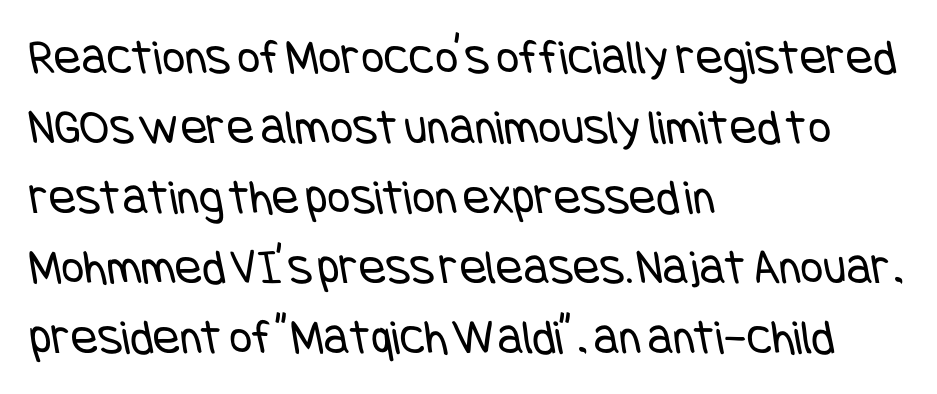
Bold? No — there's no thickening of the strokes. Glance below the letters and you will spot only blank space. The letterforms sit shoulder to shoulder at normal distance. How would I describe the line gaps? Plain and ordinary. Which margin do the lines hug? The left one — the right edge is uneven.
